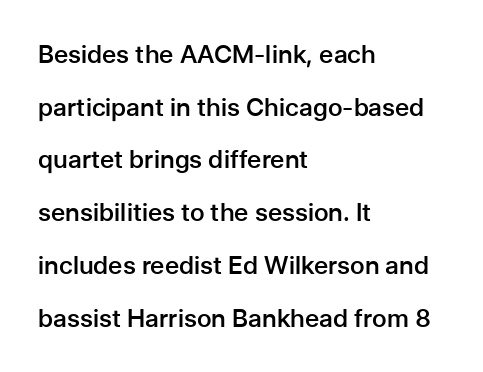
{"italic": "no", "bold": "semi", "underline": "no", "align": "left", "line_spacing": "loose", "line_spacing_ratio": 2.11, "letter_spacing": "normal", "letter_spacing_em": 0.0, "glyph_px": 25}
